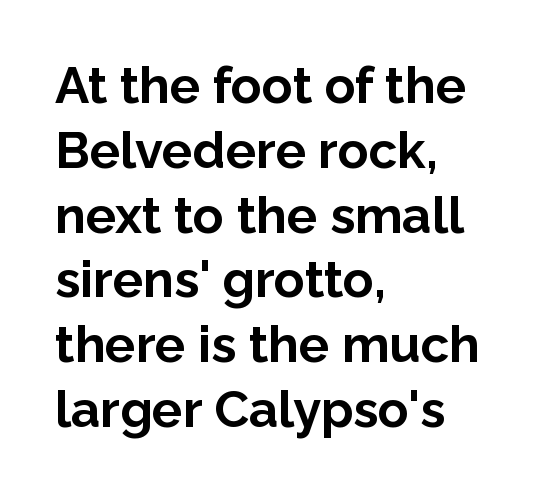
Spacing verdict: proportional, widths tailored to each character. Letters rest on an invisible, unmarked baseline. This sample is left-justified, so line endings fall wherever the words run out. Horizontal bands of white between lines are of average thickness. Unlike italic type, these characters show no tilt at all.
